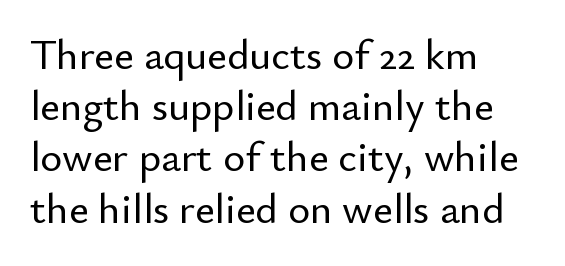
{"serif": "no", "italic": "no", "width": "normal", "stroke_contrast": "low", "x_height": "small", "monospaced": "no", "underline": "no", "align": "left", "line_spacing_ratio": 1.22, "letter_spacing": "normal", "letter_spacing_em": 0.0, "glyph_px": 42}
